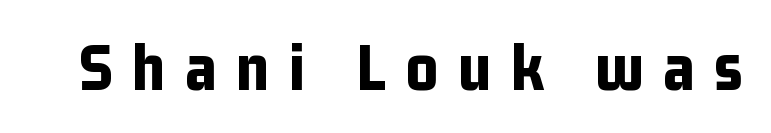
Classification — sans serif. The rendering uses natural spacing where letterforms have individual widths. Thick stems and heavy bowls — unmistakably bold. Check under the words: just untouched page. The letters are spread apart with noticeably loose tracking. Posture: vertical.
